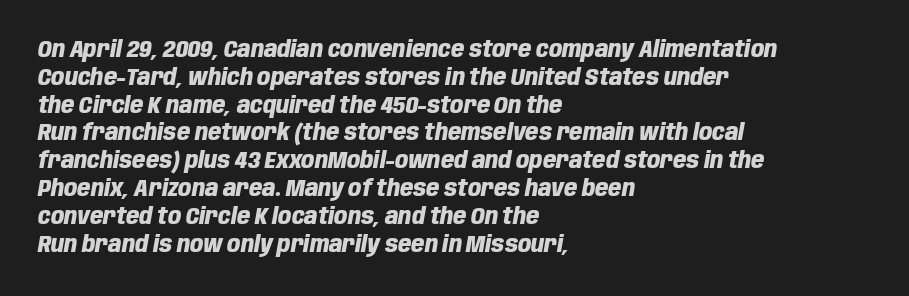
{"italic": "yes", "lean": "right", "slant_degrees": 10, "bold": "yes", "underline": "no", "align": "left", "line_spacing_ratio": 1.21, "letter_spacing": "normal", "letter_spacing_em": 0.0, "glyph_px": 23}
